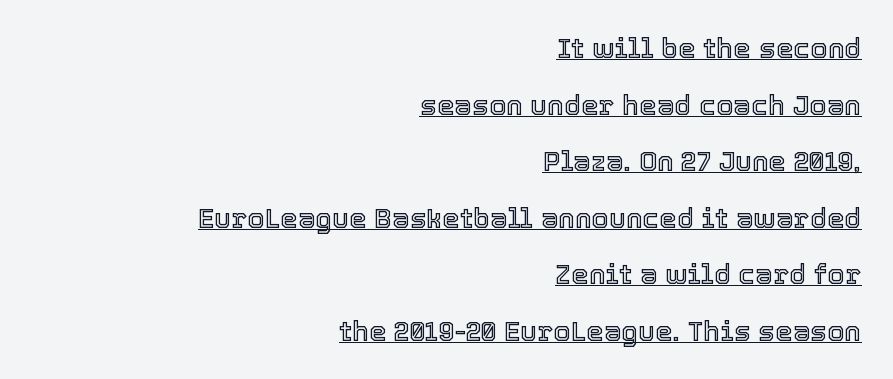
Q: Is the text italic (slanted)? A: No, it is upright.
Q: Is the text underlined? A: Yes.
Q: How is the paragraph aligned? A: Right-aligned.
Q: Is the spacing between letters normal or unusually wide? A: Normal.
Q: Is the spacing between lines tight, normal or loose? A: Loose.
Q: Width (condensed, normal, or wide)? A: Normal.
Q: x-height? A: Medium.
Q: Monospaced? A: No.
